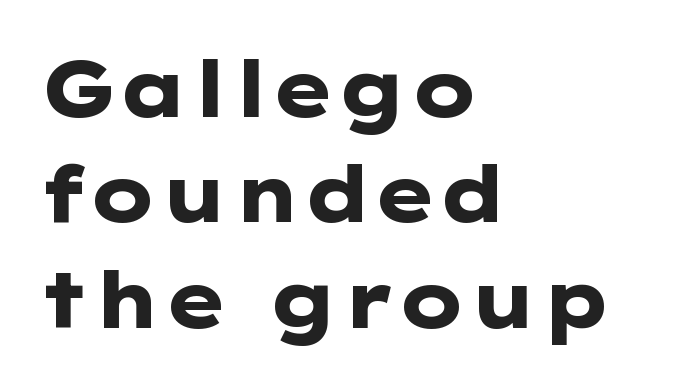
A sans-serif font was chosen for this passage. Unlike italic type, these characters show no tilt at all. Letter spacing: default. The words here are not underlined. These words are printed bold, with thick strokes throughout. All the whitespace from short lines collects on the right.
